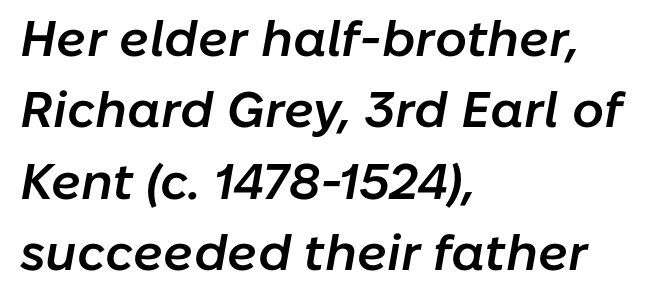
Each line starts at the same left margin while the right side varies. The block of text has a typical density, with ordinary space between rows. Posture: slanted. The tracking reads as untouched default to a designer's eye. The face used here is a semibold: visibly heavier than regular, lighter than bold.
